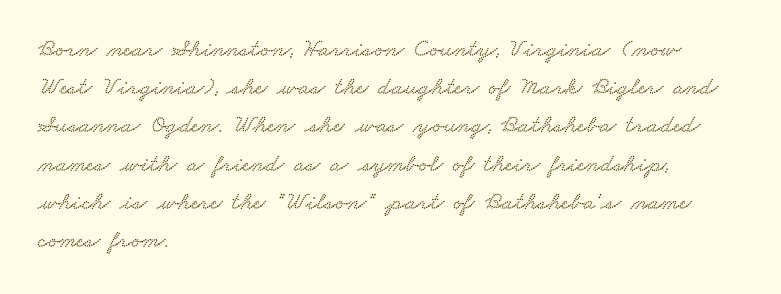
The image shows 25 px text type; set left-aligned, normal line spacing (1.53x), normal letter spacing, not underlined.
